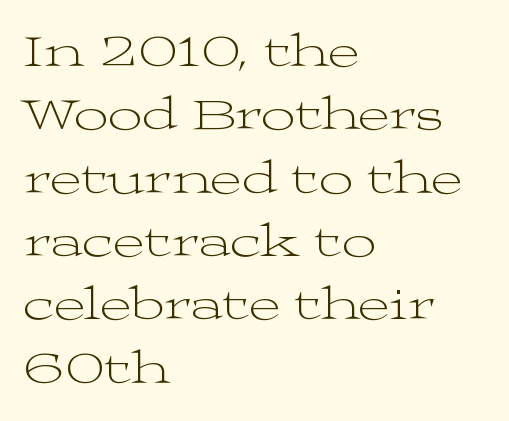
The image shows 48 px light, wide serif type, upright; set left-aligned, normal line spacing (1.32x), normal letter spacing, not underlined; medium stroke contrast and a medium x-height.
